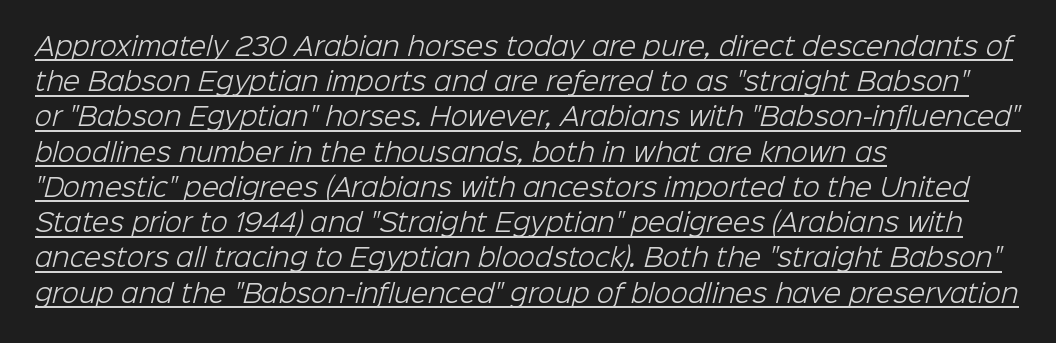
Compared with undecorated copy, this sample adds a rule below the words. The font is comparable to plain body text, perhaps lighter. Students, note that the glyphs here touch the page at normal intervals. Is the block centered? No — it sits flush against the left margin. The leading is moderate, giving the passage an even texture.
